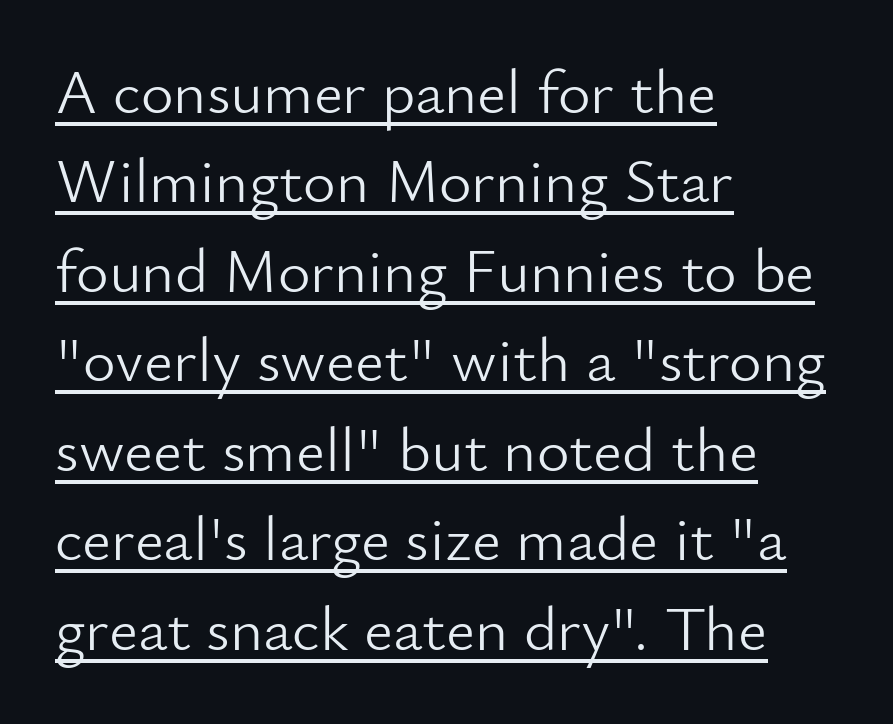
Q: Is the text bold? A: No.
Q: Is the text italic (slanted)? A: No, it is upright.
Q: Is the typeface a serif or a sans-serif typeface? A: Sans-serif.
Q: Is the text underlined? A: Yes.
Q: How is the paragraph aligned? A: Left-aligned.
Q: Is the spacing between letters normal or unusually wide? A: Normal.
Q: Is the spacing between lines tight, normal or loose? A: Normal.
Q: Width (condensed, normal, or wide)? A: Normal.
Q: Stroke contrast? A: Low.
Q: x-height? A: Small.
Q: Monospaced? A: No.
